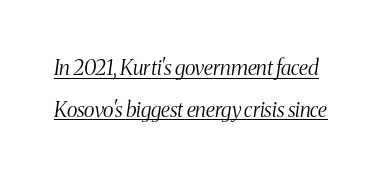
The image shows 21 px text type, italic (leaning right); set loose line spacing (1.99x), normal letter spacing, underlined.
